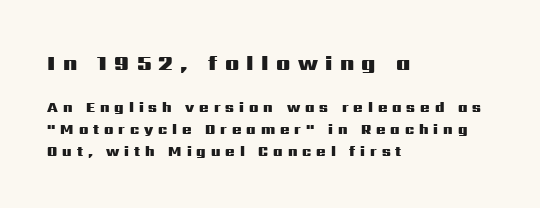
The composition opens big and finishes small. Does the leading feel generous? No, just average. Notice how the passage keeps a crisp vertical edge on the left only. These words are printed bold, with thick strokes throughout. Ascenders rise straight up at ninety degrees.
